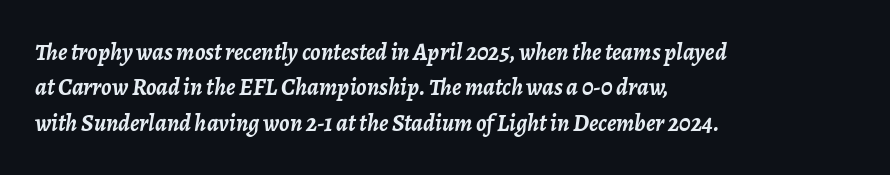
Notice how the stems are inclined rather than vertical — that's the hallmark of italics. Set as a true bold cut, around the 700 mark. The tracking reads as untouched default to a designer's eye. Unmarked baselines from the first word to the last. Notice how descenders clear the ascenders below comfortably — that's standard leading.
